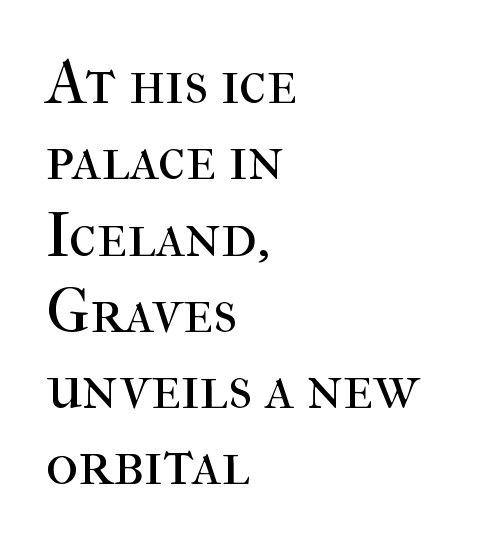
{"serif": "yes", "italic": "no", "bold": "no", "weight": "regular", "width": "normal", "stroke_contrast": "high", "x_height": "medium", "monospaced": "no", "underline": "no", "align": "left", "line_spacing_ratio": 1.23, "letter_spacing": "normal", "letter_spacing_em": 0.0, "glyph_px": 62}
